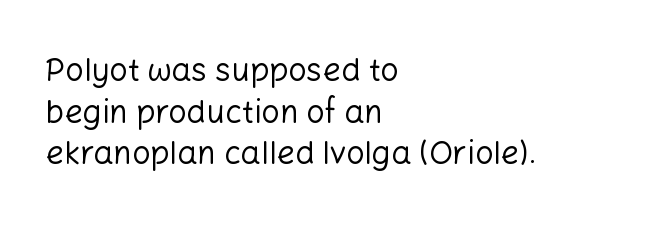
Q: Is the text bold? A: No.
Q: Is the text italic (slanted)? A: No, it is upright.
Q: Is the typeface a serif or a sans-serif typeface? A: Sans-serif.
Q: Is the text underlined? A: No.
Q: How is the paragraph aligned? A: Left-aligned.
Q: Is the spacing between letters normal or unusually wide? A: Normal.
Q: Is the spacing between lines tight, normal or loose? A: Normal.
Q: Width (condensed, normal, or wide)? A: Normal.
Q: Stroke contrast? A: Low.
Q: x-height? A: Medium.
Q: Monospaced? A: No.
